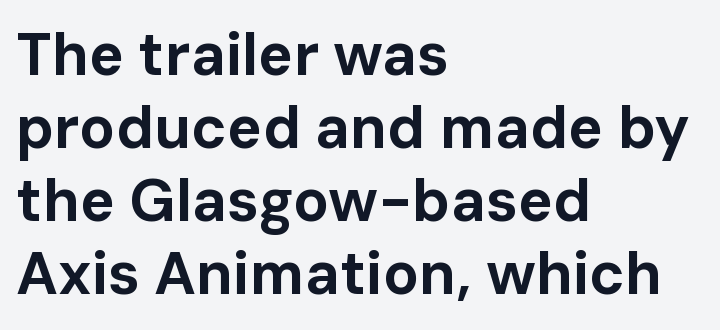
The zone under the glyphs is completely vacant. The font's upright variant was chosen for this text. The paragraph shown leans on its left margin. Unlike a traditional serif, this face leaves its strokes unadorned.
